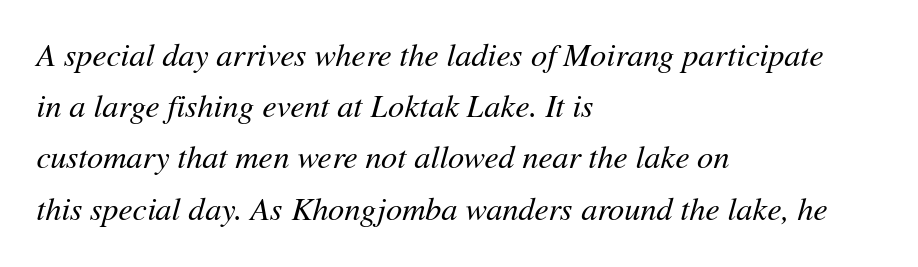
Q: Is the text bold? A: No.
Q: Is the text italic (slanted)? A: Yes, it leans right by about 11 degrees.
Q: Is the text underlined? A: No.
Q: How is the paragraph aligned? A: Left-aligned.
Q: Is the spacing between letters normal or unusually wide? A: Normal.
Q: Is the spacing between lines tight, normal or loose? A: Normal.
Q: Width (condensed, normal, or wide)? A: Normal.
Q: Stroke contrast? A: Medium.
Q: x-height? A: Medium.
Q: Monospaced? A: No.
